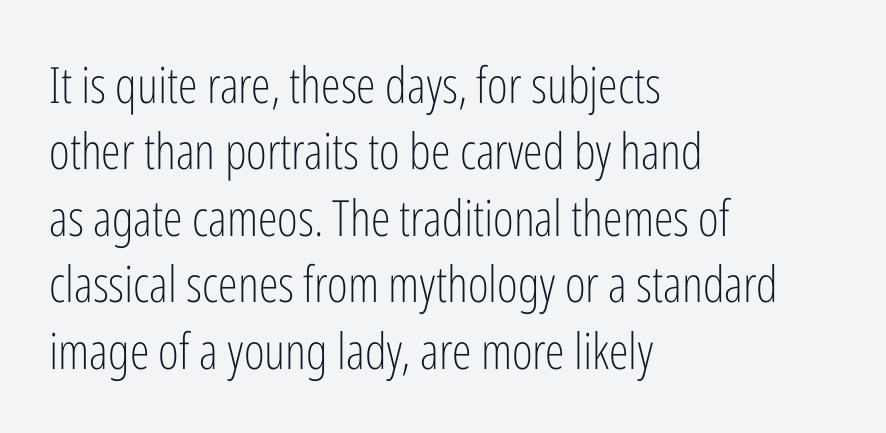
The image shows 50 px light, condensed sans-serif type, upright; set left-aligned, normal line spacing (1.33x), normal letter spacing, not underlined; low stroke contrast and a medium x-height.
